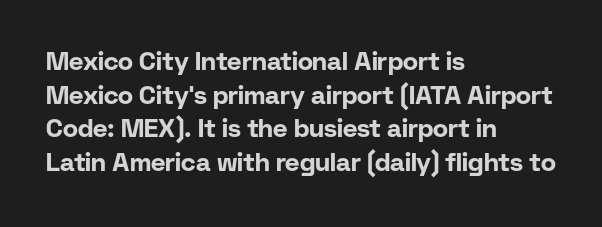
{"italic": "no", "bold": "yes", "underline": "no", "align": "left", "line_spacing": "normal", "line_spacing_ratio": 1.35, "letter_spacing": "normal", "letter_spacing_em": 0.0, "glyph_px": 25}
